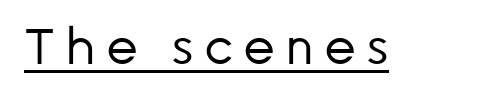
The letters look calm and open, with moderate or lighter stems. Compared with undecorated copy, this sample adds a rule below the words. This is the regular roman posture of the typeface. Words appear elongated and porous because spacing is wide. Think of a printed novel: that variable character pitch is what you see here.
